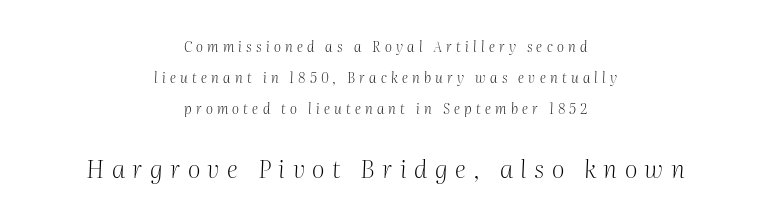
The image shows 25 px text type, italic (leaning right); set centered, loose line spacing (2.22x), unusually wide letter spacing (+0.3 em), not underlined; the second (bottom) block is 1.79x larger.
